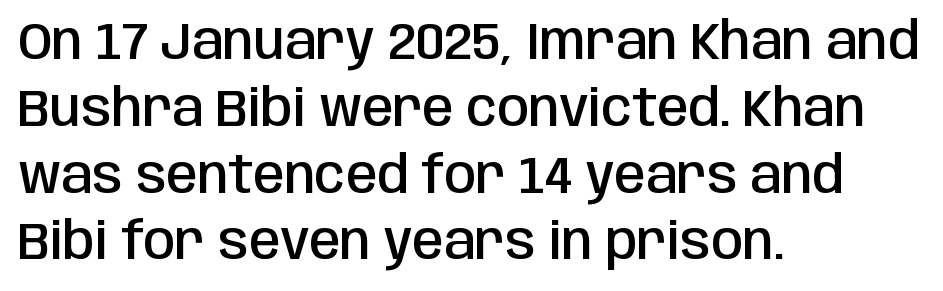
{"serif": "no", "italic": "no", "bold": "semi", "weight": "semibold", "width": "condensed", "stroke_contrast": "low", "x_height": "large", "monospaced": "no", "underline": "no", "align": "left", "line_spacing": "normal", "line_spacing_ratio": 1.31, "letter_spacing": "normal", "letter_spacing_em": 0.0, "glyph_px": 51}
